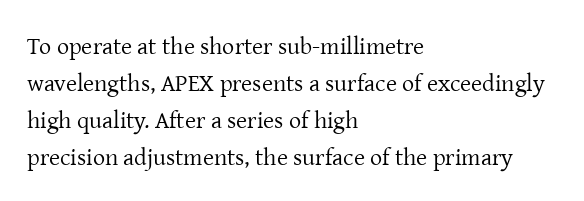
Q: Is the text bold? A: No.
Q: Is the text italic (slanted)? A: No, it is upright.
Q: Is the text underlined? A: No.
Q: How is the paragraph aligned? A: Left-aligned.
Q: Is the spacing between letters normal or unusually wide? A: Normal.
Q: Is the spacing between lines tight, normal or loose? A: Normal.
